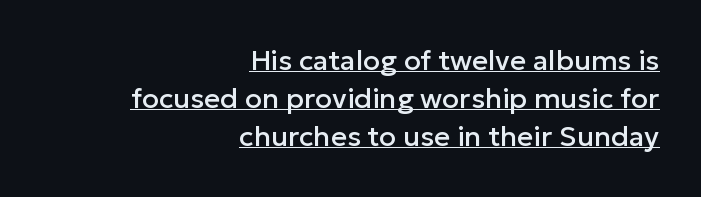
Q: Is the text italic (slanted)? A: No, it is upright.
Q: Is the typeface a serif or a sans-serif typeface? A: Sans-serif.
Q: Is the text underlined? A: Yes.
Q: How is the paragraph aligned? A: Right-aligned.
Q: Is the spacing between letters normal or unusually wide? A: Normal.
Q: Is the spacing between lines tight, normal or loose? A: Normal.
Q: Width (condensed, normal, or wide)? A: Normal.
Q: Stroke contrast? A: Low.
Q: x-height? A: Medium.
Q: Monospaced? A: No.
